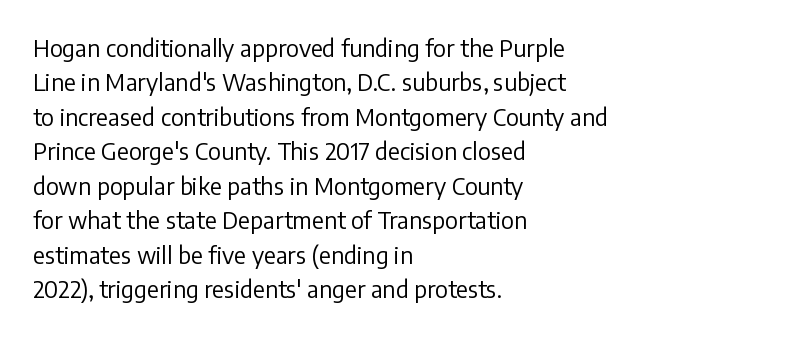
Q: Is the text bold? A: No.
Q: Is the text italic (slanted)? A: No, it is upright.
Q: Is the text underlined? A: No.
Q: How is the paragraph aligned? A: Left-aligned.
Q: Is the spacing between letters normal or unusually wide? A: Normal.
Q: Is the spacing between lines tight, normal or loose? A: Normal.
